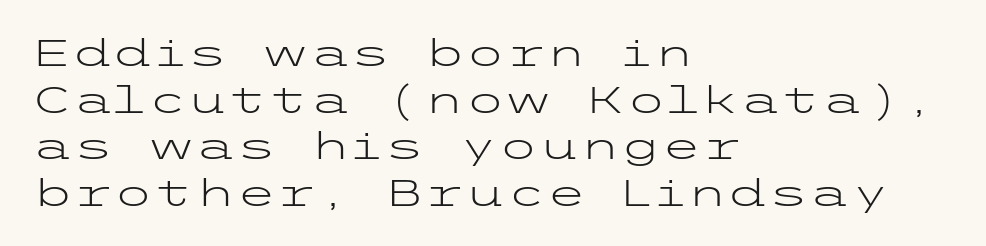
{"serif": "no", "italic": "no", "bold": "no", "weight": "light", "width": "wide", "stroke_contrast": "low", "x_height": "medium", "underline": "no", "align": "left", "line_spacing": "normal", "line_spacing_ratio": 1.26, "letter_spacing": "normal", "letter_spacing_em": 0.0, "glyph_px": 37}
